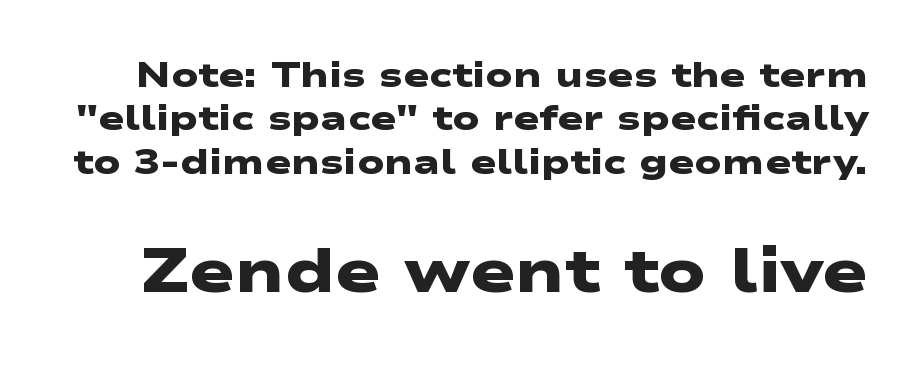
Varying glyph widths throughout — classic text-font behaviour. Typesetter's note: full bold, strokes at maximum text heaviness. Letterform terminals end flat and unadorned throughout the passage. Just letters on the line, the space beneath them empty. Type size steps up from the first block to the second.
